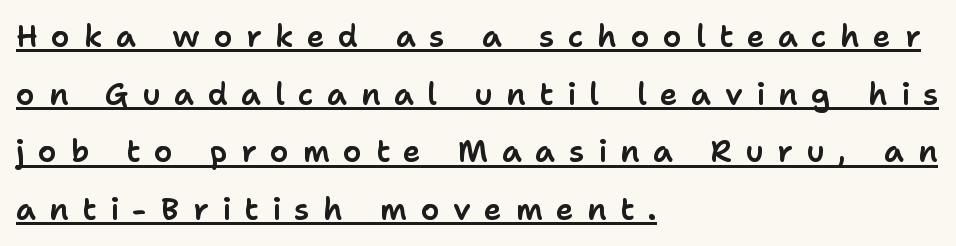
Q: Is the text italic (slanted)? A: No, it is upright.
Q: Is the typeface a serif or a sans-serif typeface? A: Sans-serif.
Q: Is the text underlined? A: Yes.
Q: How is the paragraph aligned? A: Left-aligned.
Q: Is the spacing between letters normal or unusually wide? A: Unusually wide.
Q: Is the spacing between lines tight, normal or loose? A: Loose.
Q: Width (condensed, normal, or wide)? A: Normal.
Q: Stroke contrast? A: Low.
Q: x-height? A: Medium.
Q: Monospaced? A: No.
